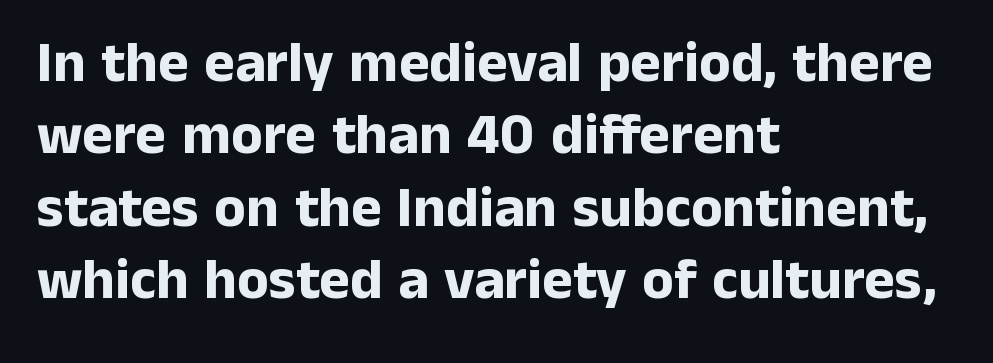
The image shows 58 px bold sans-serif type, upright; set left-aligned, normal line spacing (1.25x), normal letter spacing, not underlined; low stroke contrast and a medium x-height.
